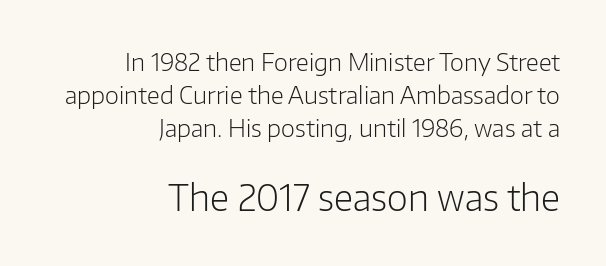
{"serif": "no", "italic": "no", "bold": "no", "weight": "light", "width": "normal", "stroke_contrast": "low", "x_height": "medium", "monospaced": "no", "underline": "no", "align": "right", "line_spacing": "normal", "line_spacing_ratio": 1.37, "letter_spacing": "normal", "letter_spacing_em": 0.0, "larger_block": "second", "size_ratio": 1.5, "glyph_px": 36}
